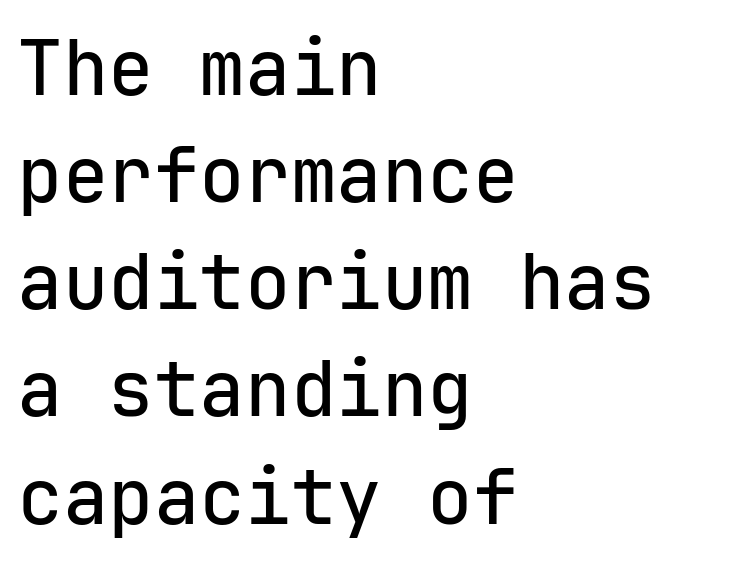
{"serif": "no", "italic": "no", "width": "normal", "stroke_contrast": "low", "x_height": "medium", "monospaced": "yes", "underline": "no", "align": "left", "line_spacing": "normal", "line_spacing_ratio": 1.41, "letter_spacing": "normal", "letter_spacing_em": 0.0, "glyph_px": 76}
